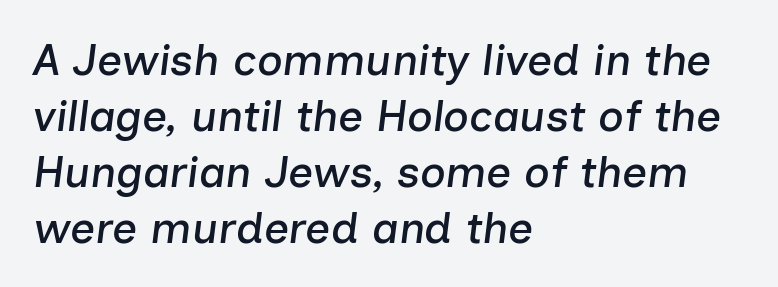
The image shows 44 px text type, italic (leaning right); set left-aligned, normal line spacing (1.27x), normal letter spacing, not underlined; low stroke contrast and a medium x-height.
